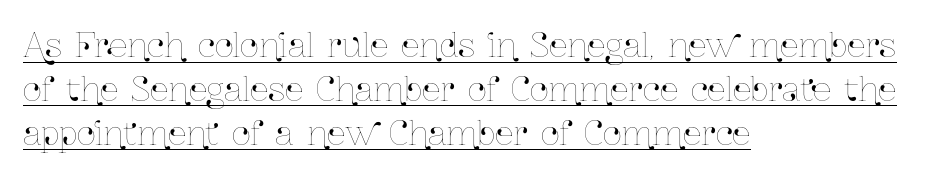
{"italic": "no", "width": "condensed", "stroke_contrast": "low", "x_height": "medium", "monospaced": "no", "underline": "yes", "align": "left", "line_spacing": "normal", "line_spacing_ratio": 1.33, "letter_spacing": "normal", "letter_spacing_em": 0.0, "glyph_px": 33}
